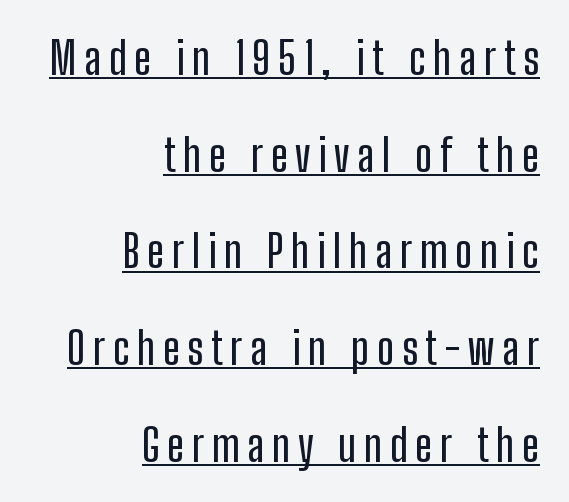
The image shows 45 px condensed sans-serif type, upright; set right-aligned, loose line spacing (2.15x), underlined; low stroke contrast and a medium x-height.
